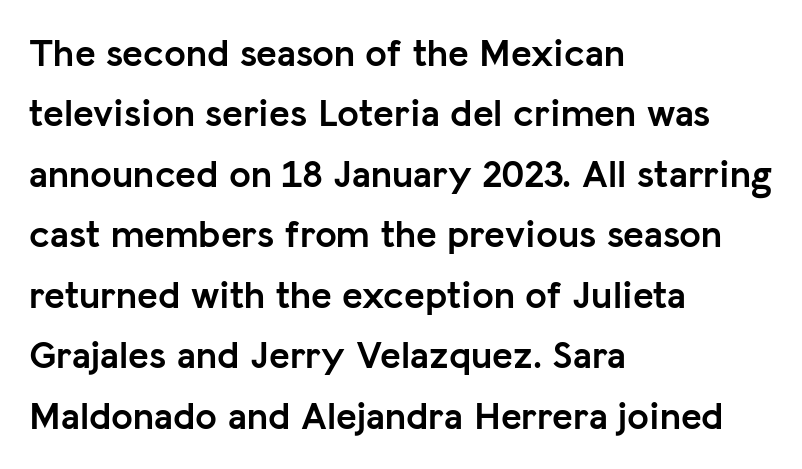
Between one letter and the next there's only the usual sliver of space. Notice how thick the strokes are: this is what a full bold looks like. Rule under the text: the space is simply empty. Each letter's strokes conclude bluntly, with no projecting serifs.
